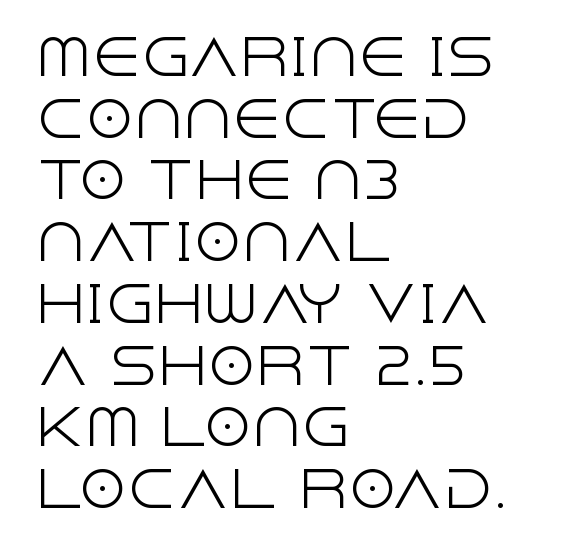
{"serif": "no", "italic": "no", "bold": "no", "weight": "light", "width": "normal", "x_height": "large", "monospaced": "no", "underline": "no", "align": "left", "line_spacing": "normal", "line_spacing_ratio": 1.26, "letter_spacing": "normal", "letter_spacing_em": 0.0, "glyph_px": 49}
